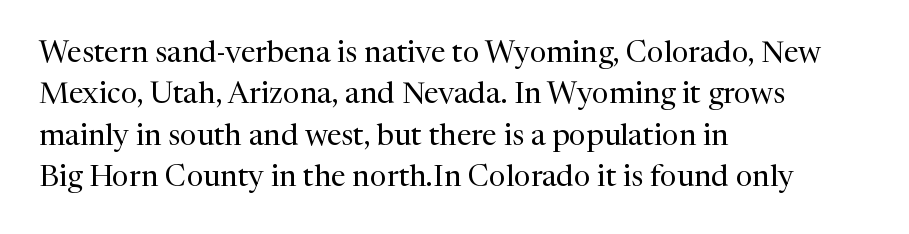
The passage shown is not underscored anywhere. The letters stand straight up with perfectly vertical stems. The setting favours the left margin, as ordinary paragraphs usually do. The letters advance in unequal steps, a hallmark of proportional type.
